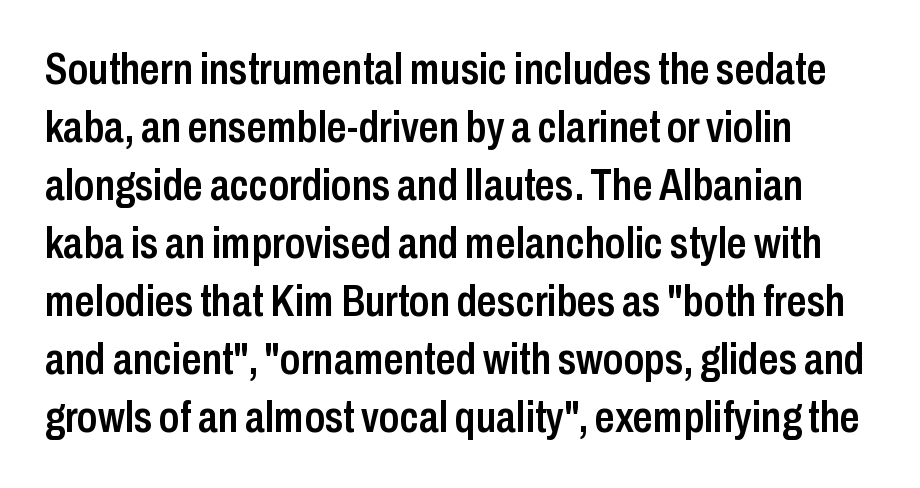
A bit beefed up — I'd call it semibold rather than bold. These lines are composed in type without serifs. The space between consecutive lines is moderate. Tracking value appears to be zero — textbook default spacing. The face used here is proportionally spaced, like ordinary book or web type. Plain, unruled lines of type.
